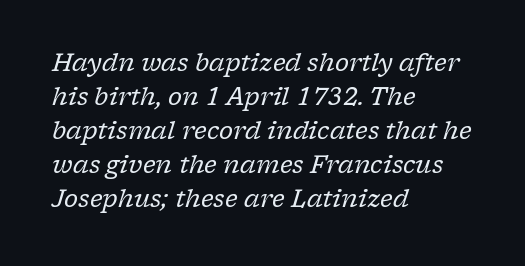
The horizontal fit of the characters is conventional and even. Weight class: somewhere from thin through regular. Notice how the stems are inclined rather than vertical — that's the hallmark of italics. The glyphs are unaccompanied by any horizontal stroke below them. These lines stack with their left ends in a neat column.
